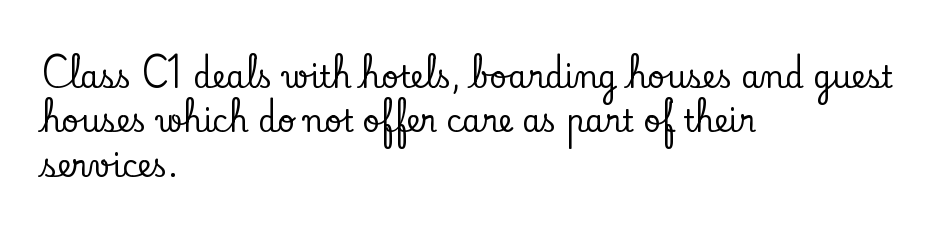
The axis of the letterforms is exactly vertical. The area under the type is left untouched. Characters follow at the spacing the type designer built in. Baseline-to-baseline distance is the conventional proportion of letter height. The designer went with a serif here, giving each stem small feet. Do the characters align in a grid? No, the font is proportional.
